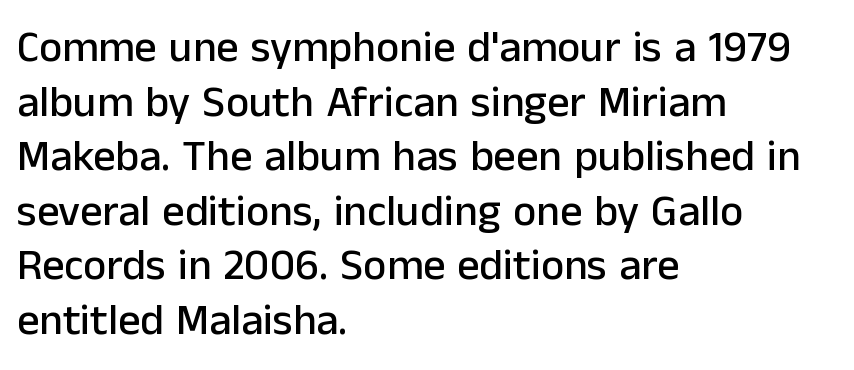
{"serif": "no", "italic": "no", "width": "normal", "stroke_contrast": "low", "x_height": "medium", "monospaced": "no", "underline": "no", "align": "left", "line_spacing_ratio": 1.24, "letter_spacing": "normal", "letter_spacing_em": 0.0, "glyph_px": 44}
